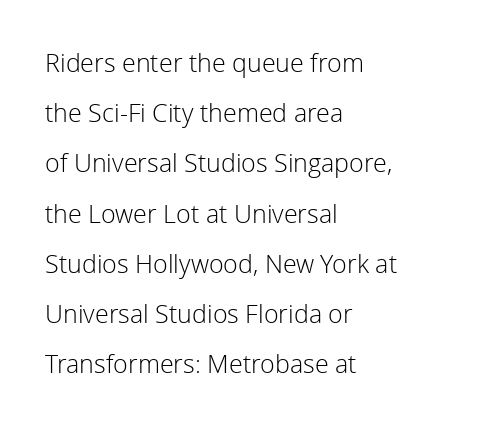
A bare baseline throughout the passage. Upright lettering throughout. Alignment: flush left. Quick note: interline space is abundant. No chunkiness to these letters — they're not bold. Each word holds together tightly as a unit, with standard inter-letter gaps.
